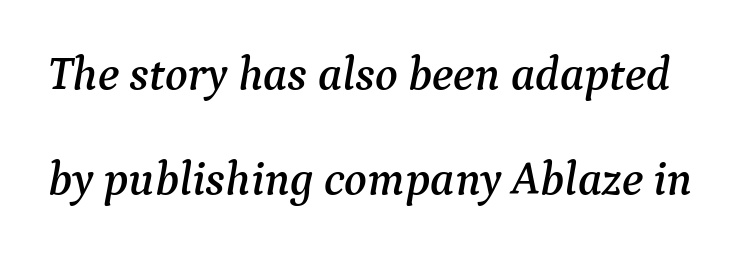
{"serif": "yes", "italic": "yes", "lean": "right", "slant_degrees": 9, "width": "normal", "stroke_contrast": "medium", "x_height": "medium", "monospaced": "no", "underline": "no", "line_spacing": "loose", "line_spacing_ratio": 2.24, "letter_spacing": "normal", "letter_spacing_em": 0.0, "glyph_px": 47}
